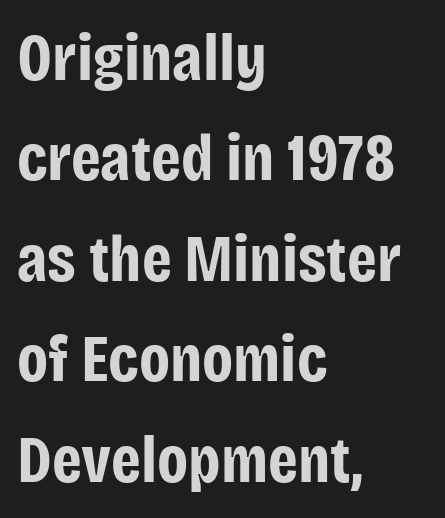
Q: Is the text bold? A: Yes.
Q: Is the text italic (slanted)? A: No, it is upright.
Q: Is the typeface a serif or a sans-serif typeface? A: Sans-serif.
Q: Is the text underlined? A: No.
Q: How is the paragraph aligned? A: Left-aligned.
Q: Is the spacing between letters normal or unusually wide? A: Normal.
Q: Is the spacing between lines tight, normal or loose? A: Normal.
Q: Width (condensed, normal, or wide)? A: Condensed.
Q: Stroke contrast? A: Low.
Q: x-height? A: Large.
Q: Monospaced? A: No.
